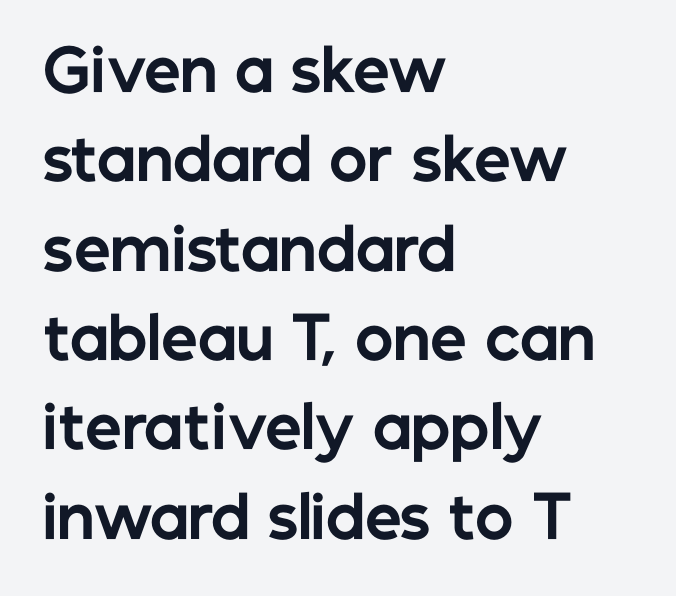
Q: Is the text bold? A: Yes.
Q: Is the text italic (slanted)? A: No, it is upright.
Q: Is the typeface a serif or a sans-serif typeface? A: Sans-serif.
Q: Is the text underlined? A: No.
Q: How is the paragraph aligned? A: Left-aligned.
Q: Is the spacing between letters normal or unusually wide? A: Normal.
Q: Is the spacing between lines tight, normal or loose? A: Normal.
Q: Width (condensed, normal, or wide)? A: Normal.
Q: Stroke contrast? A: Low.
Q: x-height? A: Medium.
Q: Monospaced? A: No.
